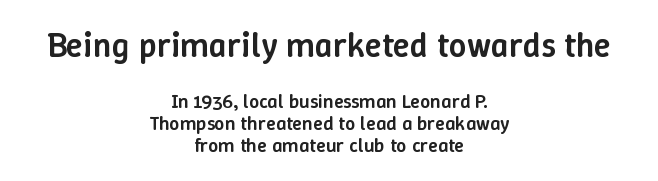
{"italic": "no", "bold": "semi", "weight": "semibold", "width": "normal", "stroke_contrast": "low", "x_height": "medium", "monospaced": "no", "underline": "no", "align": "center", "line_spacing": "tight", "line_spacing_ratio": 1.1, "letter_spacing": "normal", "letter_spacing_em": 0.0, "larger_block": "first", "size_ratio": 1.75, "glyph_px": 35}
